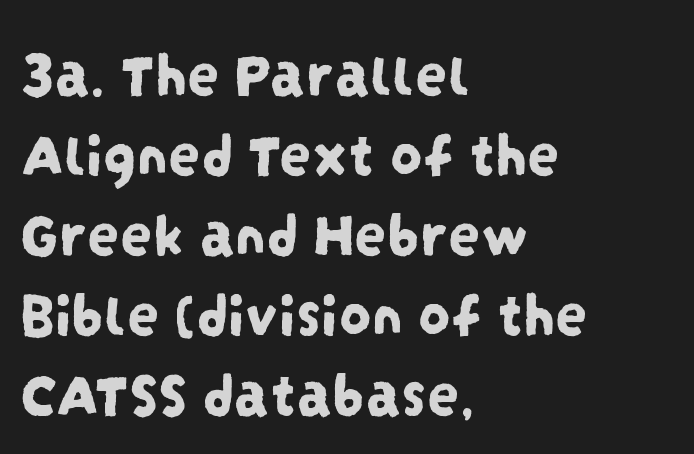
{"serif": "no", "width": "condensed", "stroke_contrast": "low", "x_height": "large", "monospaced": "no", "underline": "no", "align": "left", "line_spacing": "normal", "line_spacing_ratio": 1.25, "letter_spacing": "normal", "letter_spacing_em": 0.0, "glyph_px": 64}
